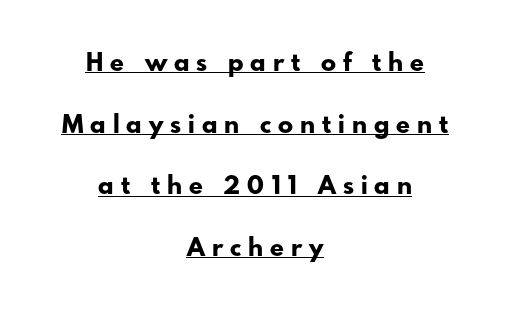
Compared with a flush-left layout, this one balances lines on the center instead. The specimen reads as upright at a glance. In designer terms, the underline attribute is active on this setting. The face used here has the dense, thick strokes of a bold. There is plenty of visible air inserted between adjacent glyphs.
